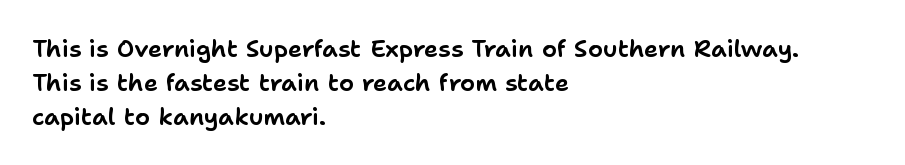
The image shows 24 px text type, upright; set left-aligned, normal line spacing (1.41x), normal letter spacing, not underlined.
